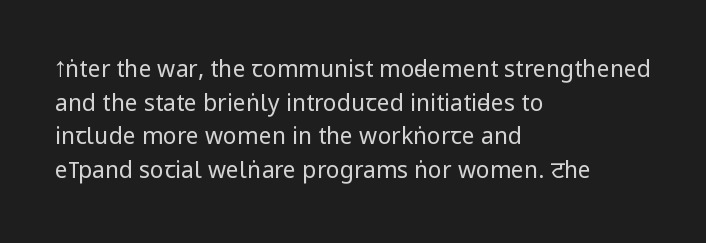
Q: Is the text bold? A: No.
Q: Is the text italic (slanted)? A: No, it is upright.
Q: Is the text underlined? A: No.
Q: How is the paragraph aligned? A: Left-aligned.
Q: Is the spacing between letters normal or unusually wide? A: Normal.
Q: Is the spacing between lines tight, normal or loose? A: Normal.
